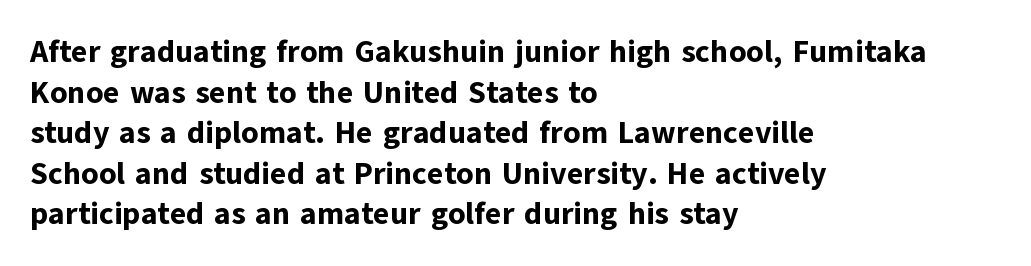
The image shows 31 px bold sans-serif type, upright; set left-aligned, normal line spacing (1.31x), normal letter spacing, not underlined; low stroke contrast and a medium x-height.
